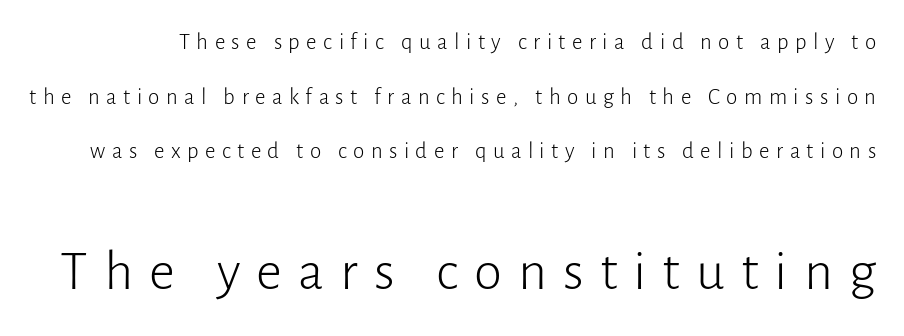
A bare baseline throughout the passage. The font sits on the lighter half of the weight spectrum, regular included. Designer's note — italics off, roman on. If you measured baseline to baseline, you'd find a long distance.
